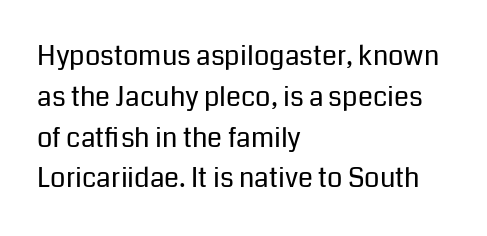
The passage shown stacks its lines at a standard gap. Plain, unruled lines of type. Summary of weight: not heavy and not bold. The rendering keeps characters at their native spacing. Notice how the stems are strictly vertical — no italics here.
